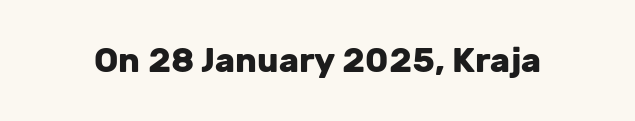
The image shows 34 px heavy sans-serif type, upright; set normal letter spacing, not underlined; low stroke contrast and a medium x-height.
